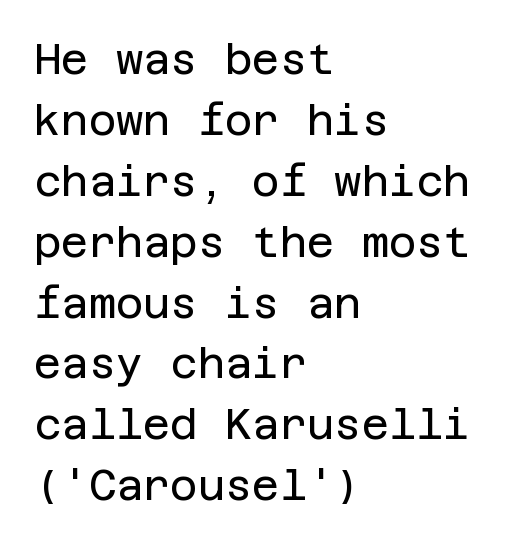
{"serif": "no", "italic": "no", "bold": "no", "weight": "regular", "width": "normal", "stroke_contrast": "low", "x_height": "large", "underline": "no", "align": "left", "line_spacing": "normal", "line_spacing_ratio": 1.45, "letter_spacing": "normal", "letter_spacing_em": 0.0, "glyph_px": 42}
